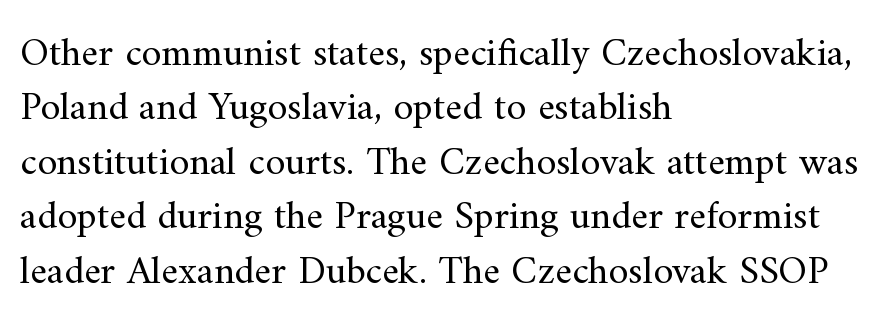
The image shows 40 px regular-weight serif type, upright; set left-aligned, normal line spacing (1.36x), normal letter spacing, not underlined; medium stroke contrast and a small x-height.
